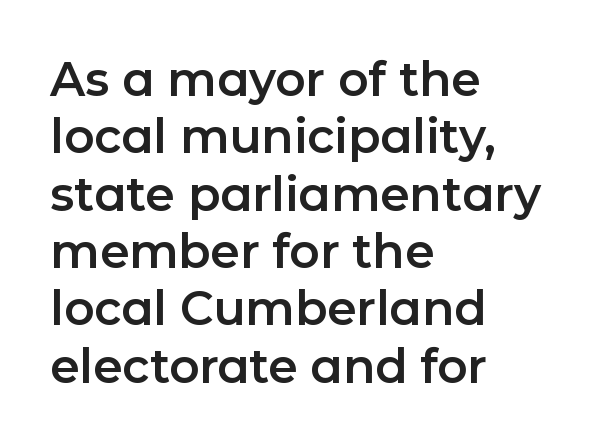
Looks like regular typesetting: each glyph gets only the width it needs. Inter-character spacing is left at the font's built-in metrics. What kind of face is this? One without serifs — a sans. This is the regular roman posture of the typeface.
